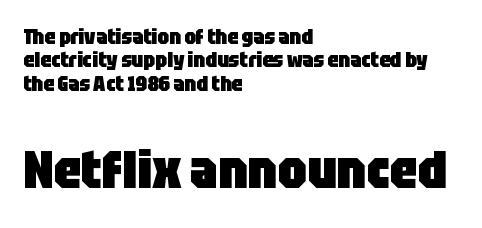
The image shows 53 px heavy, condensed sans-serif type, upright; set left-aligned, tight line spacing (1.11x), normal letter spacing, not underlined; the second (bottom) block is 2.52x larger; low stroke contrast and a large x-height.
